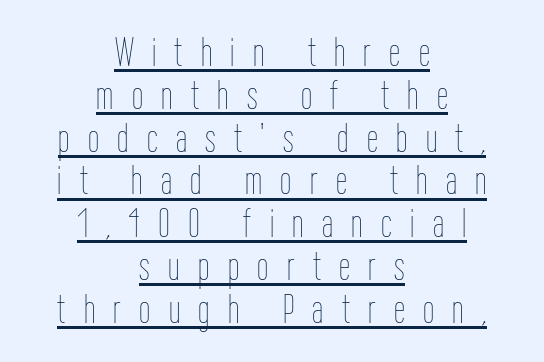
The image shows 40 px thin, condensed type, upright; set centered, tight line spacing (1.07x), unusually wide letter spacing (+0.46 em), underlined; low stroke contrast and a medium x-height.
